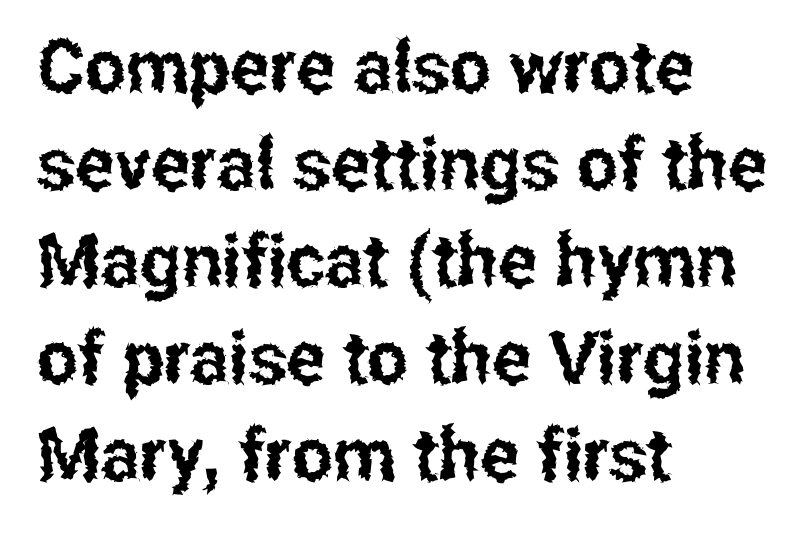
{"serif": "no", "italic": "no", "width": "condensed", "stroke_contrast": "low", "x_height": "medium", "monospaced": "no", "underline": "no", "align": "left", "line_spacing": "normal", "line_spacing_ratio": 1.33, "letter_spacing": "normal", "letter_spacing_em": 0.0, "glyph_px": 73}
